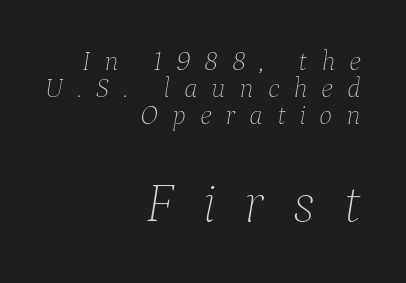
Think standard paragraph weight, or any step lighter than that. Layout note: lines flush right. Whoever set this made the second block the dominant, larger element. Unmarked baselines from the first word to the last. Glyph-to-glyph distance is far greater than everyday printed text.
